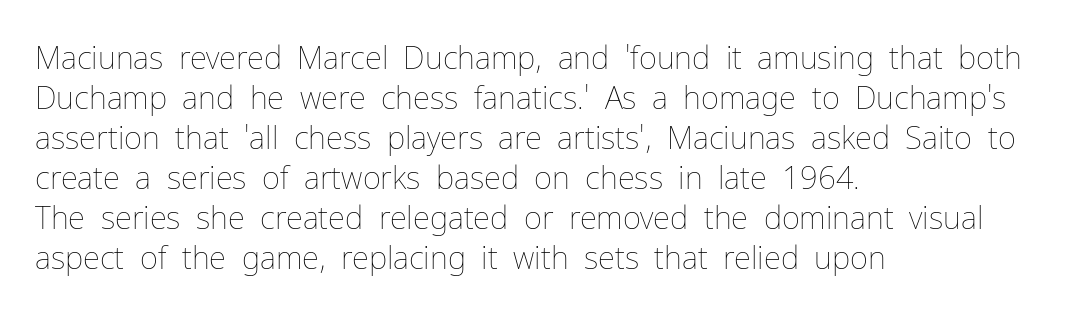
Is the stroke heavy? The answer is a plain regular-or-lighter. The typography opts for an upright posture over an oblique one. One-word summary of the alignment: left. Do the characters align in a grid? No, the font is proportional. Each row of text sits above clean, open space. Inter-character spacing is left at the font's built-in metrics.
